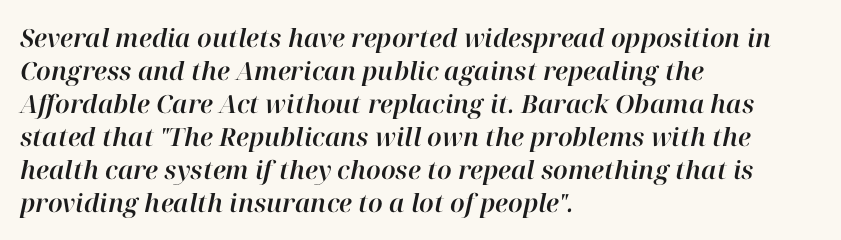
{"italic": "yes", "lean": "right", "slant_degrees": 12, "underline": "no", "align": "left", "line_spacing": "normal", "line_spacing_ratio": 1.32, "letter_spacing": "normal", "letter_spacing_em": 0.0, "glyph_px": 25}
